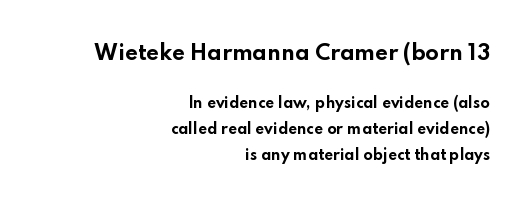
{"italic": "no", "bold": "yes", "underline": "no", "align": "right", "line_spacing_ratio": 1.86, "letter_spacing": "normal", "letter_spacing_em": 0.0, "larger_block": "first", "size_ratio": 1.43, "glyph_px": 20}
